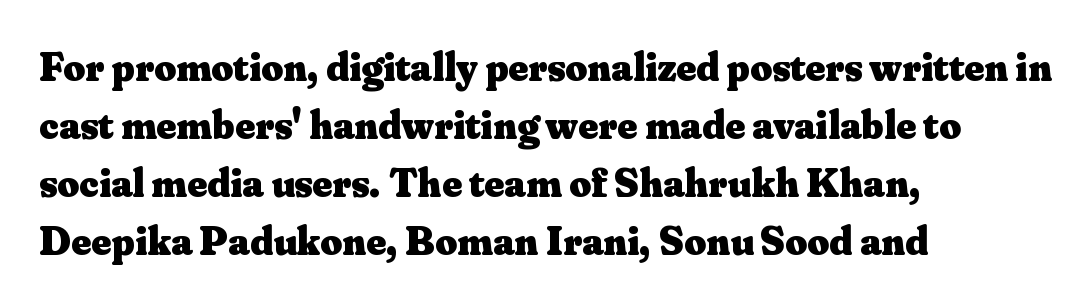
The image shows 42 px heavy serif type, upright; set left-aligned, normal line spacing (1.38x), normal letter spacing, not underlined; medium stroke contrast and a small x-height.
